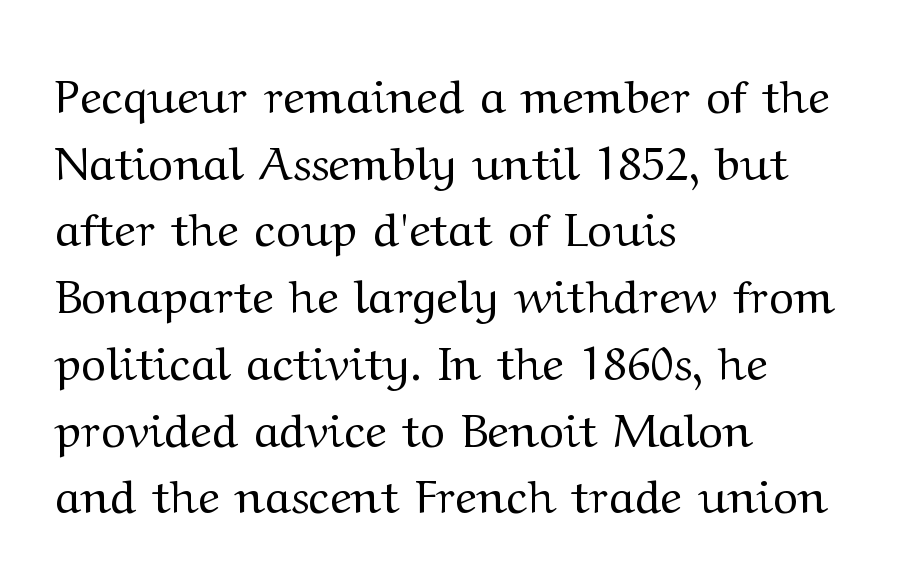
The image shows 47 px regular-weight, wide serif type, upright; set left-aligned, normal line spacing (1.42x), normal letter spacing, not underlined; medium stroke contrast and a medium x-height.
